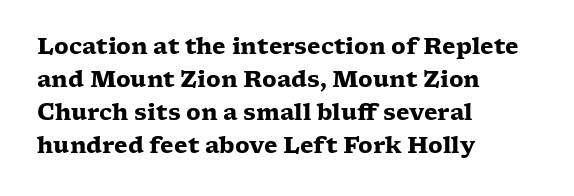
The image shows 22 px bold type, upright; set left-aligned, normal line spacing (1.5x), normal letter spacing, not underlined.
